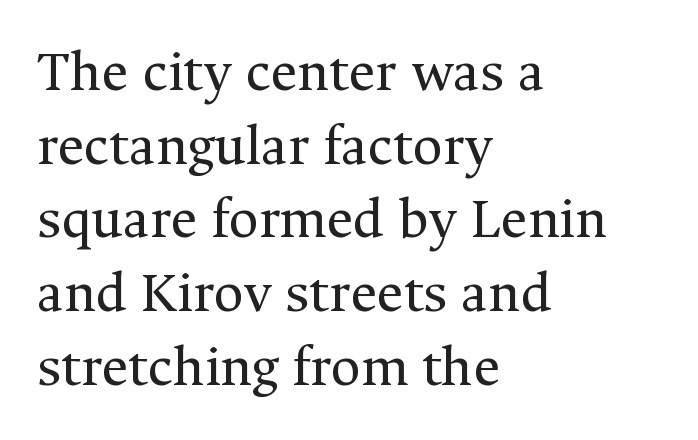
Q: Is the text bold? A: No.
Q: Is the text italic (slanted)? A: No, it is upright.
Q: Is the typeface a serif or a sans-serif typeface? A: Serif.
Q: Is the text underlined? A: No.
Q: How is the paragraph aligned? A: Left-aligned.
Q: Is the spacing between letters normal or unusually wide? A: Normal.
Q: Is the spacing between lines tight, normal or loose? A: Normal.
Q: Width (condensed, normal, or wide)? A: Normal.
Q: Stroke contrast? A: Medium.
Q: x-height? A: Medium.
Q: Monospaced? A: No.
